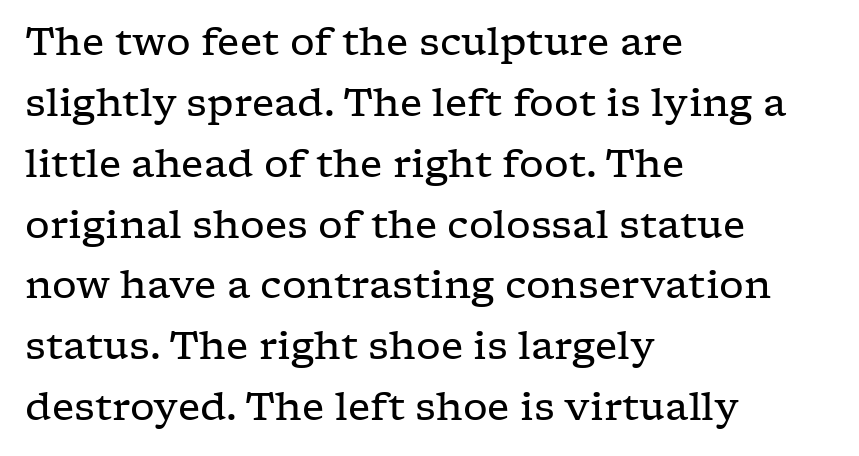
{"serif": "yes", "italic": "no", "bold": "no", "weight": "regular", "width": "wide", "stroke_contrast": "low", "x_height": "medium", "monospaced": "no", "underline": "no", "align": "left", "line_spacing": "normal", "line_spacing_ratio": 1.56, "letter_spacing": "normal", "letter_spacing_em": 0.0, "glyph_px": 39}
